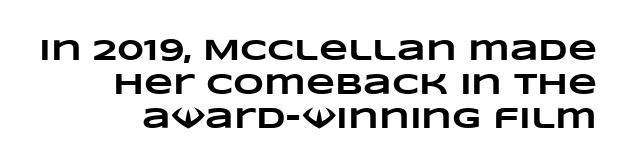
You could barely slide anything between these rows. Nobody touched the tracking dial on this one. Looks like regular typesetting: each glyph gets only the width it needs. Rule under the text: the space is simply empty.
